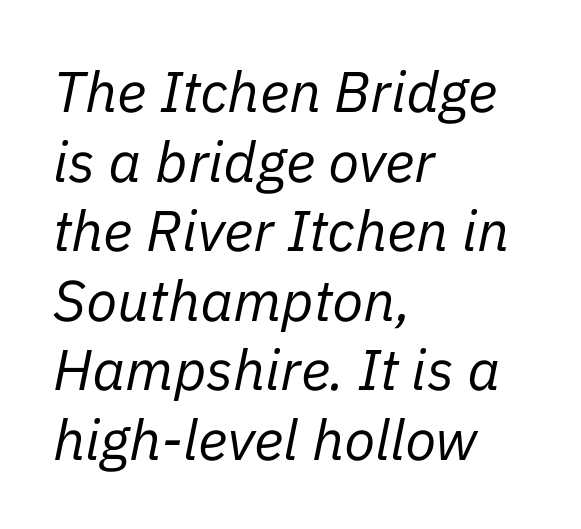
Think standard paragraph weight, or any step lighter than that. This sample has the flowing, uneven cadence of proportional lettering. Characters follow at the spacing the type designer built in. In terms of posture, this sample is oblique. In CSS terms this would be text-align: left.
